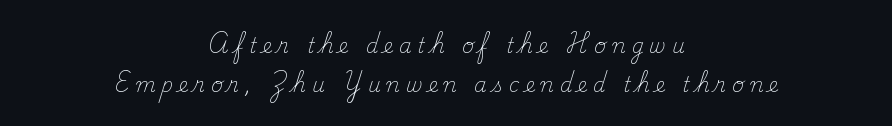
Notice how the passage keeps no hard edge, just a central spine. Is there much room between lines? Yes — plenty of vertical air separates them. Is the letter spacing exaggerated? Yes — the characters are pushed far apart. Letters have the restrained weight of plain body copy at most.
